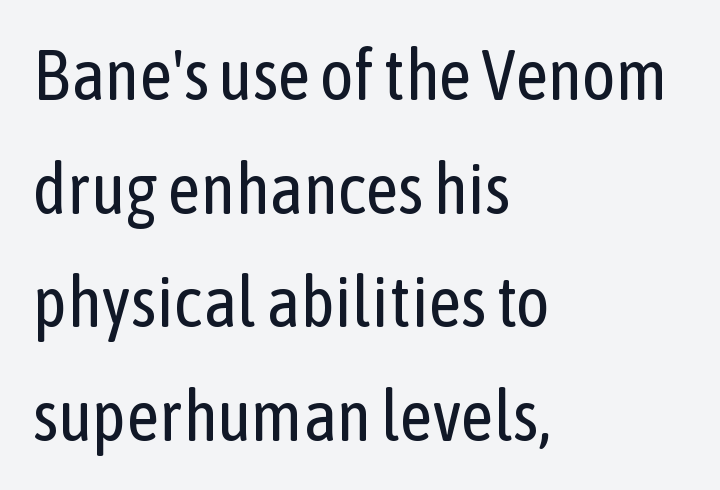
The image shows 71 px regular-weight, condensed sans-serif type, upright; set left-aligned, normal line spacing (1.6x), normal letter spacing, not underlined; low stroke contrast and a medium x-height.
